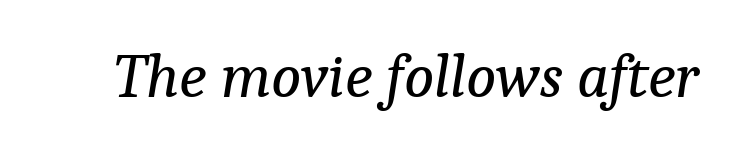
Note the varied advance widths — an 'i' is clearly narrower than an 'm'. Letter spacing: default. A clean baseline with only descenders dipping below it. Letters have the restrained weight of plain body copy at most. Are there feet on the stems? There are — it's a serif. Emphasis-style slanted type is in use.
